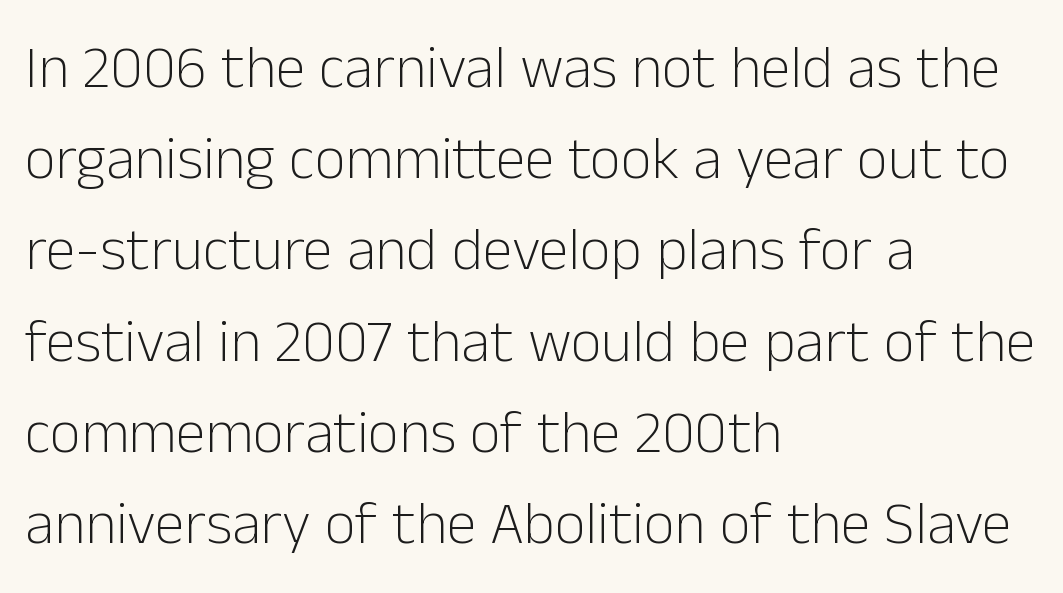
The image shows 60 px light sans-serif type, upright; set left-aligned, normal line spacing (1.52x), normal letter spacing, not underlined; low stroke contrast and a medium x-height.
